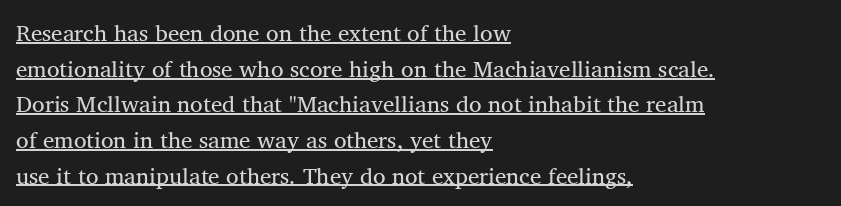
Q: Is the text bold? A: No.
Q: Is the text italic (slanted)? A: No, it is upright.
Q: Is the text underlined? A: Yes.
Q: How is the paragraph aligned? A: Left-aligned.
Q: Is the spacing between letters normal or unusually wide? A: Normal.
Q: Is the spacing between lines tight, normal or loose? A: Normal.
